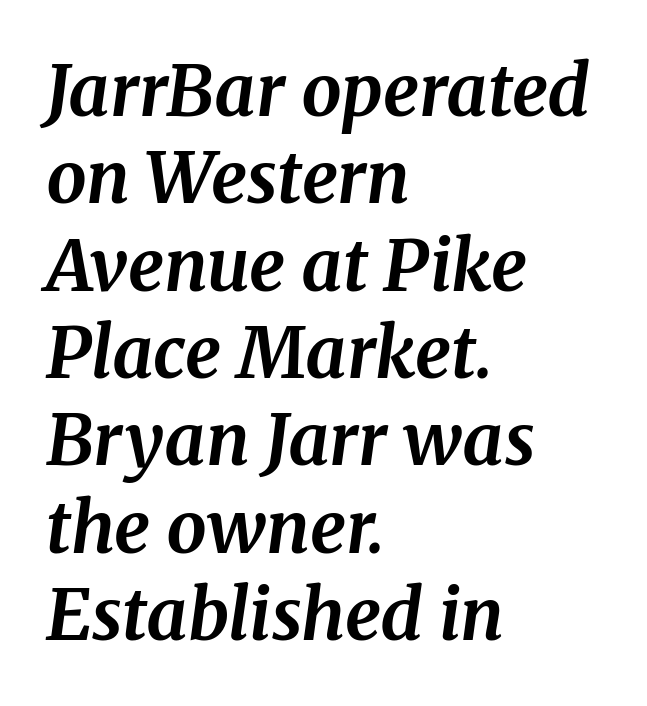
The string is rendered with underlining switched off. Slanted lettering throughout. The rendering uses natural spacing where letterforms have individual widths. Nothing unusual about the tracking: characters are spaced as the font intends. As a designer I'd log this as weight 700, bold. Observe the serifs anchoring each vertical stroke in this sample.
